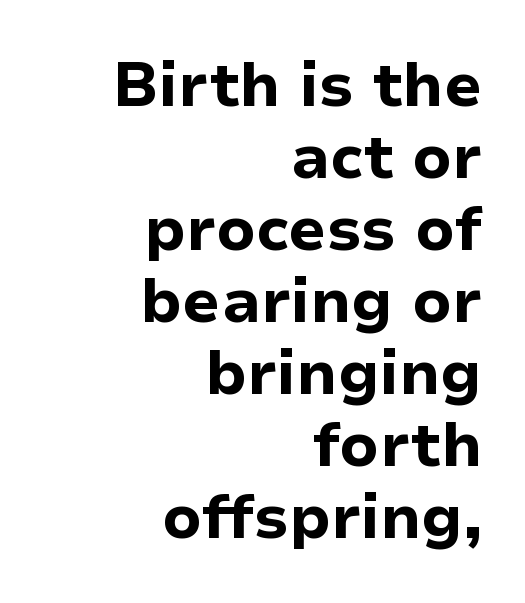
The image shows 62 px bold sans-serif type, upright; set right-aligned, line spacing 1.16x, normal letter spacing, not underlined; low stroke contrast and a medium x-height.
